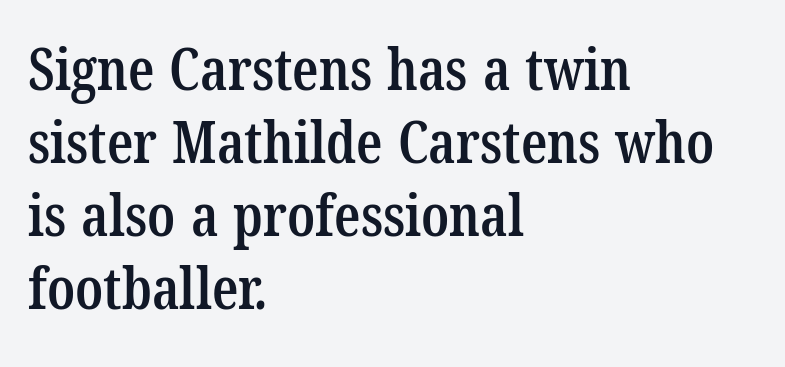
{"serif": "yes", "bold": "semi", "weight": "semibold", "width": "condensed", "stroke_contrast": "low", "x_height": "medium", "monospaced": "no", "underline": "no", "align": "left", "line_spacing": "normal", "line_spacing_ratio": 1.26, "letter_spacing": "normal", "letter_spacing_em": 0.0, "glyph_px": 58}
